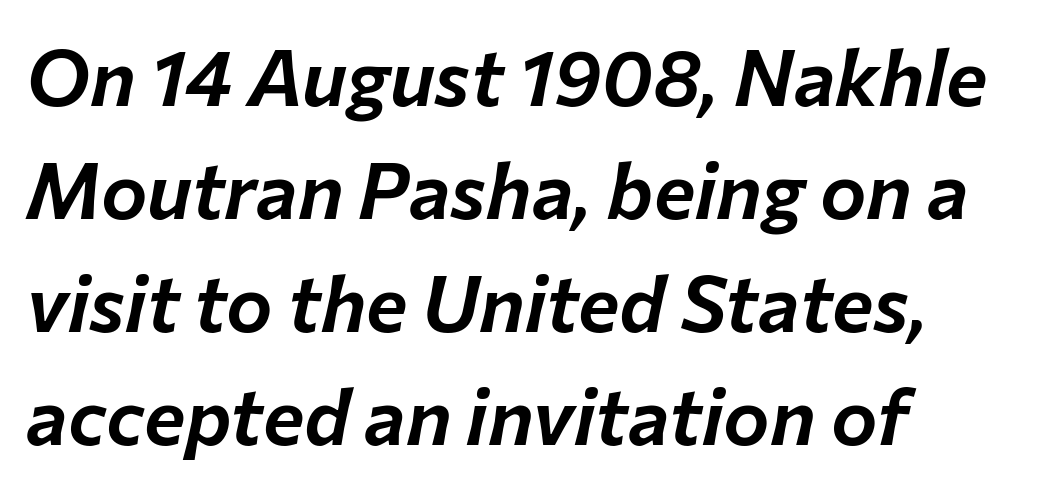
{"italic": "yes", "lean": "right", "slant_degrees": 12, "width": "normal", "stroke_contrast": "low", "x_height": "medium", "monospaced": "no", "underline": "no", "align": "left", "line_spacing": "normal", "line_spacing_ratio": 1.45, "letter_spacing": "normal", "letter_spacing_em": 0.0, "glyph_px": 78}
